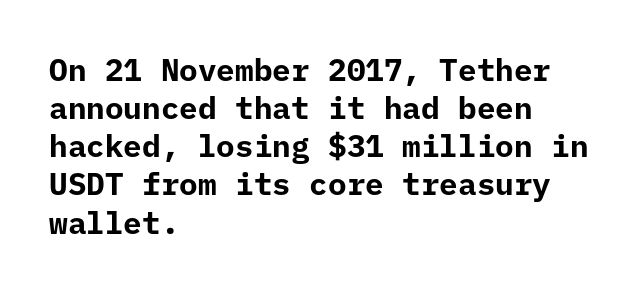
The image shows 31 px bold sans-serif type, upright, monospaced; set left-aligned, line spacing 1.23x, normal letter spacing, not underlined; low stroke contrast and a medium x-height.
